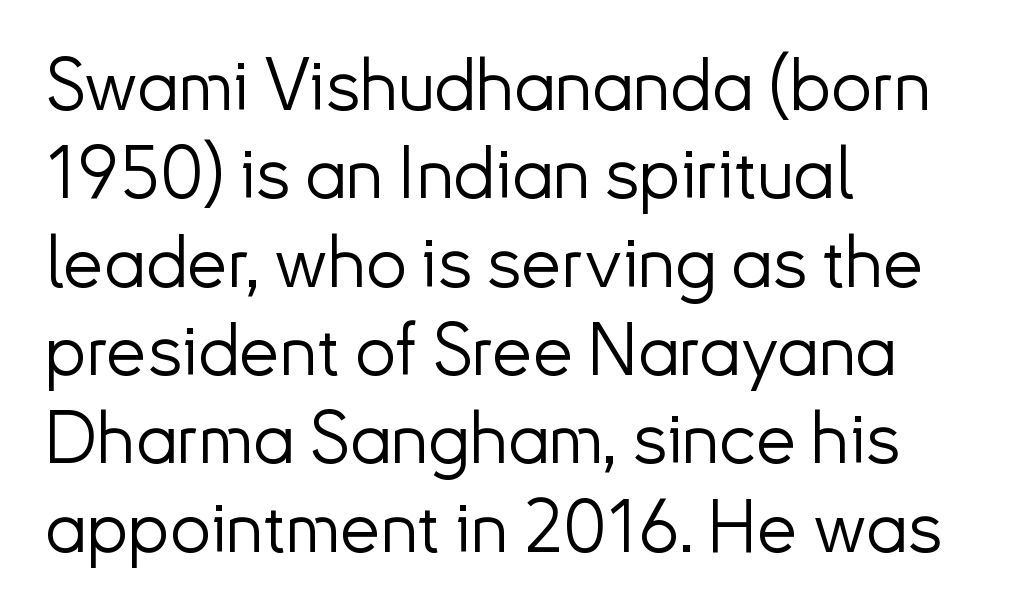
Q: Is the text bold? A: No.
Q: Is the text italic (slanted)? A: No, it is upright.
Q: Is the typeface a serif or a sans-serif typeface? A: Sans-serif.
Q: Is the text underlined? A: No.
Q: How is the paragraph aligned? A: Left-aligned.
Q: Is the spacing between letters normal or unusually wide? A: Normal.
Q: Width (condensed, normal, or wide)? A: Normal.
Q: Stroke contrast? A: Low.
Q: x-height? A: Small.
Q: Monospaced? A: No.
